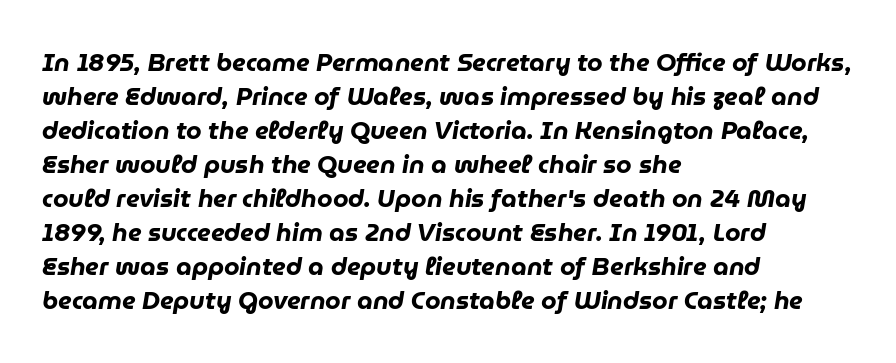
The image shows 25 px bold type, italic (leaning right); set left-aligned, normal line spacing (1.36x), normal letter spacing, not underlined.
